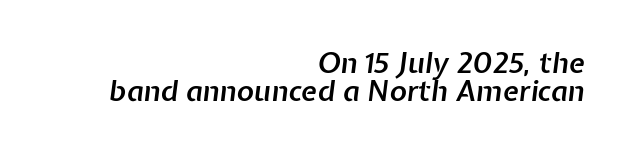
Closely set lines give the paragraph a compact silhouette. The face used here is a semibold: visibly heavier than regular, lighter than bold. Reading down the block, your eye finds every line finishing at a fixed right position. This sample uses an oblique cut, with every glyph tilted off the vertical.
